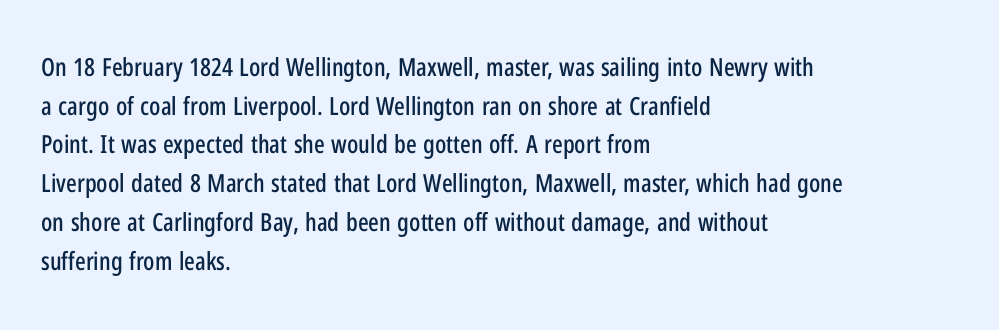
The image shows 25 px text type, upright; set left-aligned, normal line spacing (1.55x), normal letter spacing, not underlined.
